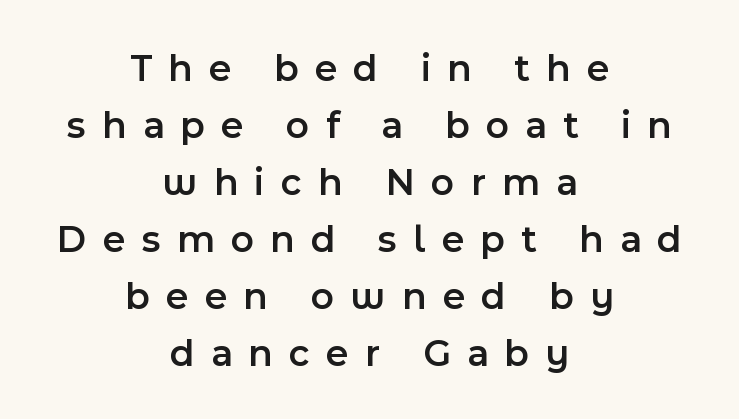
{"serif": "no", "italic": "no", "bold": "semi", "weight": "semibold", "width": "normal", "x_height": "medium", "monospaced": "no", "underline": "no", "align": "center", "line_spacing": "normal", "line_spacing_ratio": 1.46, "letter_spacing": "wide", "letter_spacing_em": 0.42, "glyph_px": 39}
